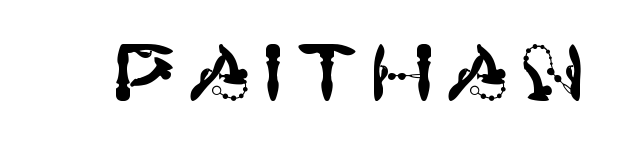
Serif or sans? Sans — the stroke terminals are bare. Just letters on the line, the space beneath them empty. Ascenders rise straight up at ninety degrees.
